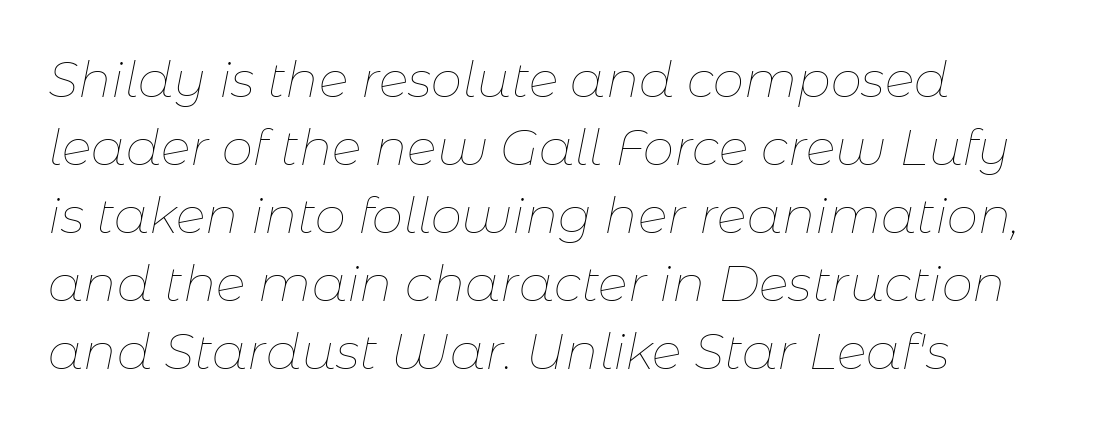
The image shows 50 px thin type, italic (leaning right); set left-aligned, normal line spacing (1.36x), normal letter spacing, not underlined; low stroke contrast and a medium x-height.
